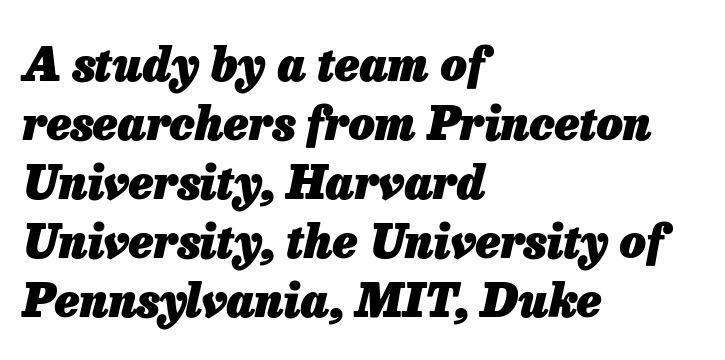
The image shows 46 px heavy type, italic (leaning right); set left-aligned, normal line spacing (1.28x), normal letter spacing, not underlined; low stroke contrast and a medium x-height.
